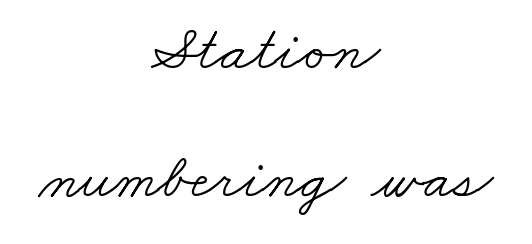
The image shows 63 px light, wide serif type; set centered, loose line spacing (2.03x), normal letter spacing, not underlined; low stroke contrast and a small x-height.
